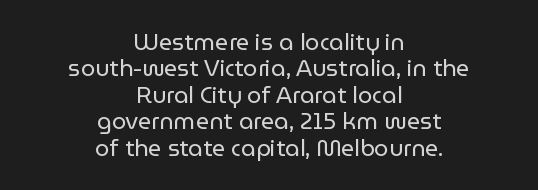
The paragraph has two soft edges and a firm central axis. Is this a heavy cut? Hardly; it is regular or lighter. The letterforms sit shoulder to shoulder at normal distance. If you measured baseline to baseline, you'd find a short distance. Each row of text sits above clean, open space.
